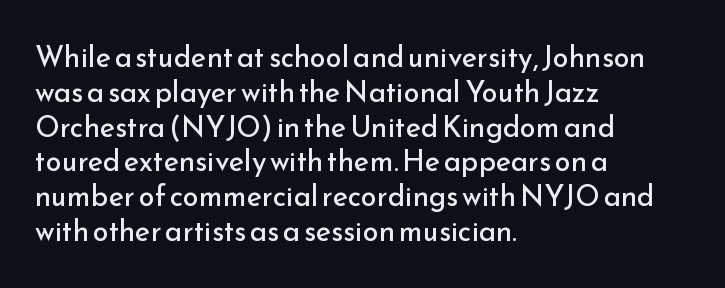
The rag falls on the right side of this text block. The passage shown is typeset with a sans-serif family. The lettering holds an erect, upright posture throughout. Compared with typical body copy, the letter spacing here is the same. Weight class: somewhere from thin through regular.
